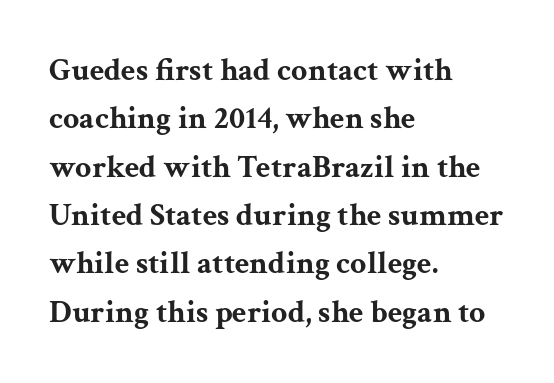
Students, this is bold: see how much ink each stroke carries. In terms of posture, this sample is upright. What kind of face is this? One with serifs. Honestly, the letter spacing is just normal — you wouldn't notice it.
